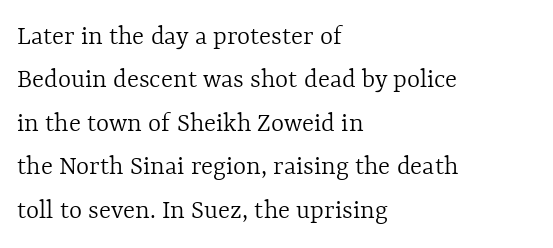
Do the characters align in a grid? No, the font is proportional. Ordinary non-slanted type is in use. The passage shown has conventional tracking throughout. Unmarked baselines from the first word to the last. The vertical gap from one line to the next is medium. On a weight scale, this lands at 450 or below.
